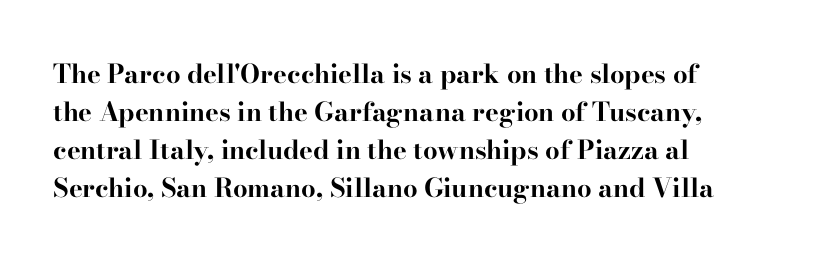
The image shows 26 px bold type, upright; set left-aligned, normal line spacing (1.46x), normal letter spacing, not underlined.
